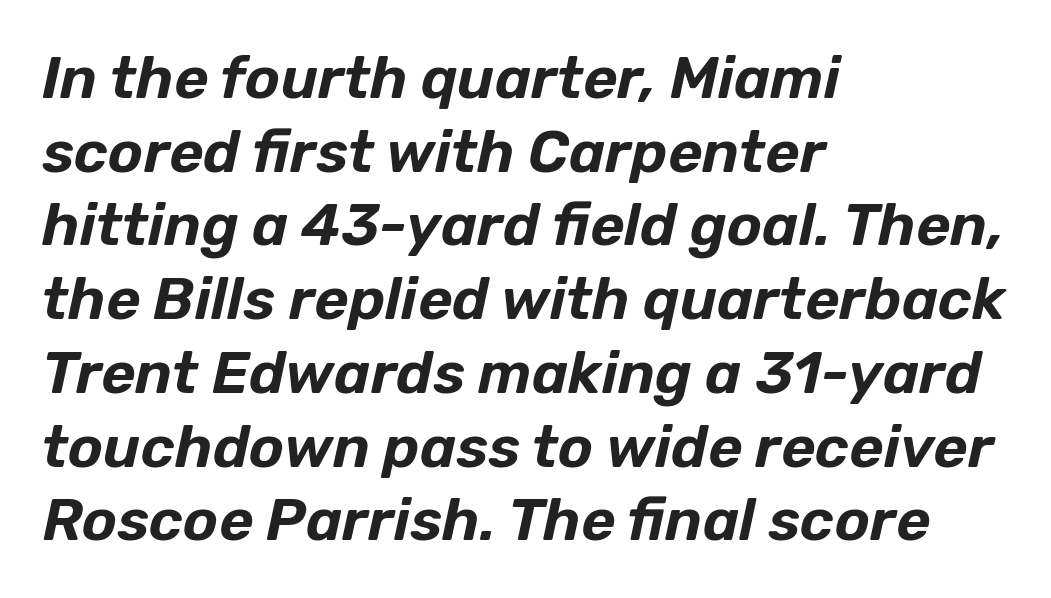
Q: Is the text italic (slanted)? A: Yes, it leans right by about 12 degrees.
Q: Is the text underlined? A: No.
Q: How is the paragraph aligned? A: Left-aligned.
Q: Is the spacing between letters normal or unusually wide? A: Normal.
Q: Is the spacing between lines tight, normal or loose? A: Normal.
Q: Width (condensed, normal, or wide)? A: Normal.
Q: Stroke contrast? A: Low.
Q: x-height? A: Medium.
Q: Monospaced? A: No.
